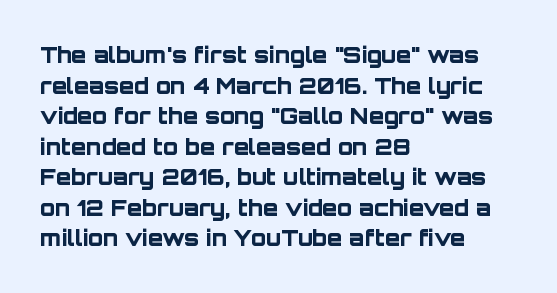
Q: Is the text bold? A: Yes.
Q: Is the text italic (slanted)? A: No, it is upright.
Q: Is the text underlined? A: No.
Q: How is the paragraph aligned? A: Left-aligned.
Q: Is the spacing between letters normal or unusually wide? A: Normal.
Q: Is the spacing between lines tight, normal or loose? A: Normal.
